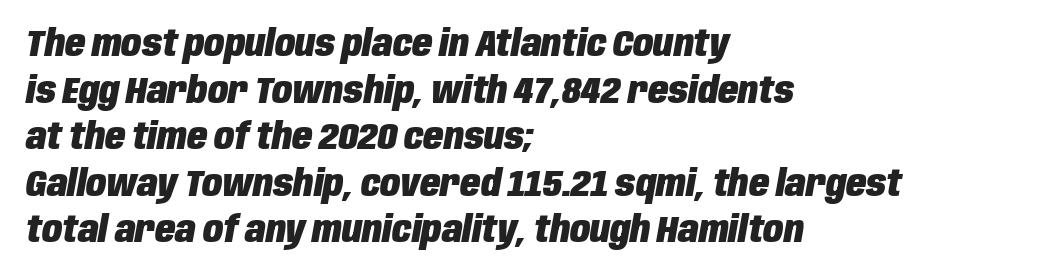
{"italic": "yes", "lean": "right", "slant_degrees": 10, "bold": "yes", "weight": "heavy", "width": "condensed", "stroke_contrast": "low", "x_height": "large", "monospaced": "no", "underline": "no", "align": "left", "line_spacing": "normal", "line_spacing_ratio": 1.26, "letter_spacing": "normal", "letter_spacing_em": 0.0, "glyph_px": 37}
